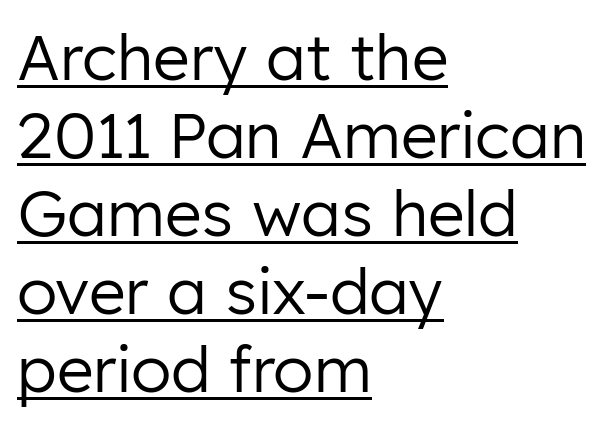
The image shows 63 px regular-weight sans-serif type, upright; set left-aligned, line spacing 1.24x, normal letter spacing, underlined; low stroke contrast and a medium x-height.
